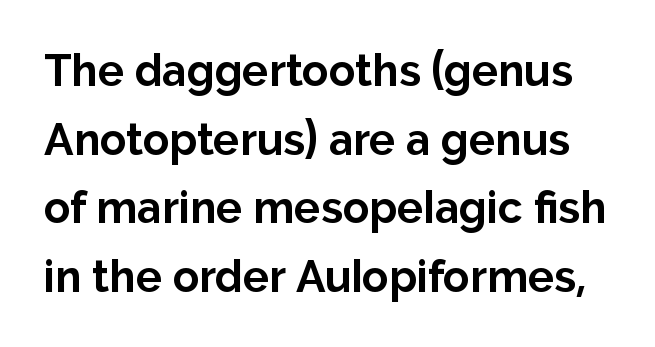
Q: Is the text bold? A: Yes.
Q: Is the text italic (slanted)? A: No, it is upright.
Q: Is the typeface a serif or a sans-serif typeface? A: Sans-serif.
Q: Is the text underlined? A: No.
Q: Is the spacing between letters normal or unusually wide? A: Normal.
Q: Is the spacing between lines tight, normal or loose? A: Normal.
Q: Width (condensed, normal, or wide)? A: Normal.
Q: Stroke contrast? A: Low.
Q: x-height? A: Medium.
Q: Monospaced? A: No.
